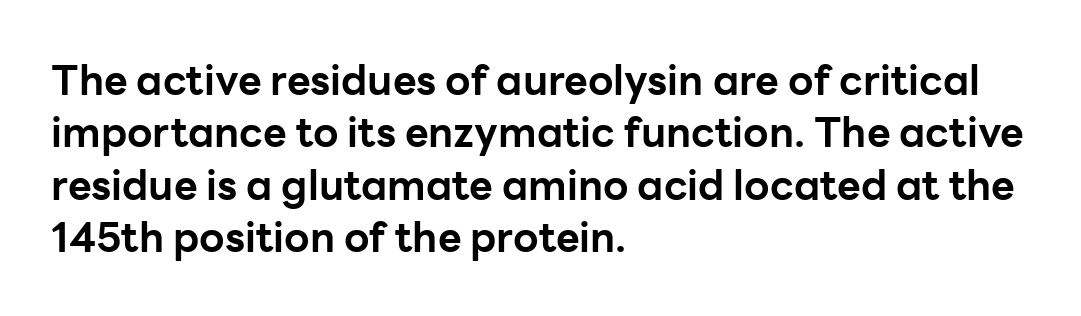
{"serif": "no", "italic": "no", "bold": "yes", "weight": "bold", "width": "normal", "stroke_contrast": "low", "x_height": "medium", "monospaced": "no", "underline": "no", "align": "left", "line_spacing": "normal", "line_spacing_ratio": 1.28, "letter_spacing": "normal", "letter_spacing_em": 0.0, "glyph_px": 41}
